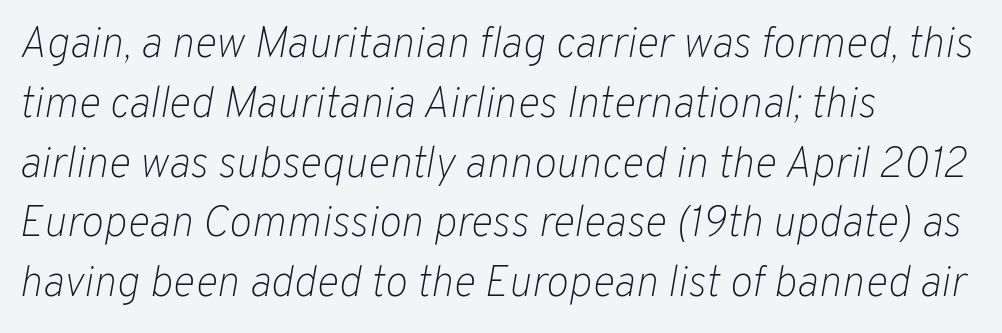
The image shows 43 px light type, italic (leaning right); set left-aligned, normal line spacing (1.39x), normal letter spacing, not underlined; low stroke contrast and a medium x-height.
